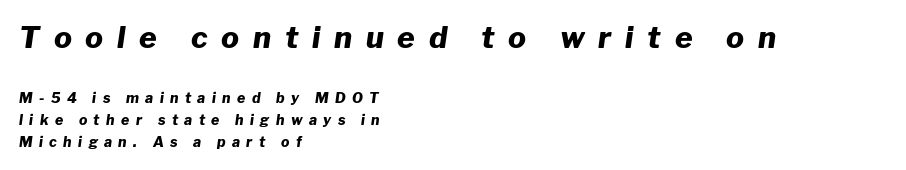
Q: Is the text bold? A: Yes.
Q: Is the text italic (slanted)? A: Yes, it leans right by about 8 degrees.
Q: Is the text underlined? A: No.
Q: How is the paragraph aligned? A: Left-aligned.
Q: Is the spacing between letters normal or unusually wide? A: Unusually wide.
Q: Is the spacing between lines tight, normal or loose? A: Normal.
Q: Which block of text is set in a larger size, the first (top) or the second (bottom)? A: The first (top) one.
Q: Width (condensed, normal, or wide)? A: Normal.
Q: Stroke contrast? A: Low.
Q: x-height? A: Medium.
Q: Monospaced? A: No.
